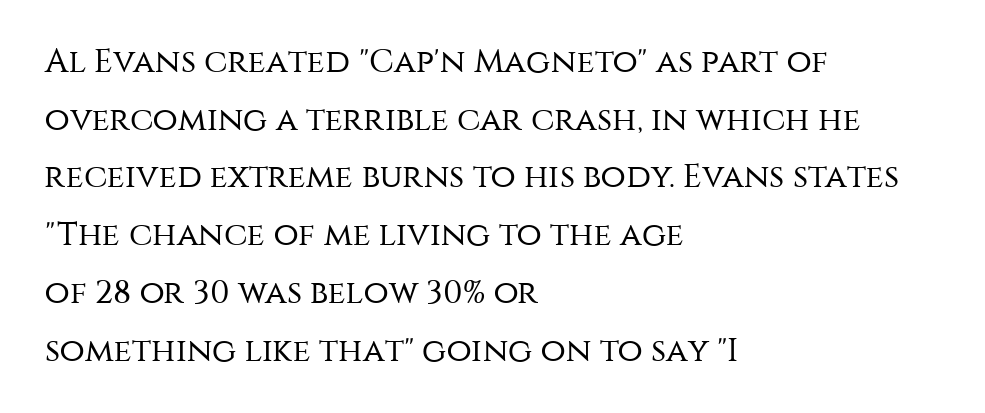
Q: Is the text bold? A: No.
Q: Is the text italic (slanted)? A: No, it is upright.
Q: Is the typeface a serif or a sans-serif typeface? A: Sans-serif.
Q: Is the text underlined? A: No.
Q: How is the paragraph aligned? A: Left-aligned.
Q: Is the spacing between letters normal or unusually wide? A: Normal.
Q: Width (condensed, normal, or wide)? A: Normal.
Q: Stroke contrast? A: Medium.
Q: x-height? A: Large.
Q: Monospaced? A: No.
